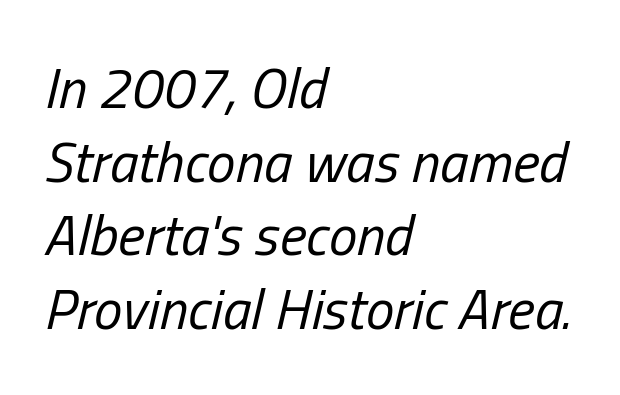
Q: Is the text bold? A: No.
Q: Is the text italic (slanted)? A: Yes, it leans right by about 13 degrees.
Q: Is the text underlined? A: No.
Q: How is the paragraph aligned? A: Left-aligned.
Q: Is the spacing between letters normal or unusually wide? A: Normal.
Q: Is the spacing between lines tight, normal or loose? A: Normal.
Q: Width (condensed, normal, or wide)? A: Condensed.
Q: Stroke contrast? A: Low.
Q: x-height? A: Medium.
Q: Monospaced? A: No.
